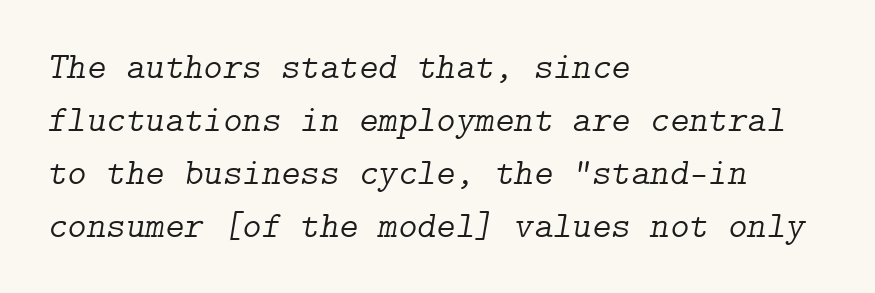
{"serif": "yes", "italic": "yes", "lean": "right", "slant_degrees": 9, "bold": "no", "weight": "light", "width": "normal", "stroke_contrast": "low", "x_height": "medium", "underline": "no", "align": "left", "line_spacing": "normal", "line_spacing_ratio": 1.43, "letter_spacing": "normal", "letter_spacing_em": 0.0, "glyph_px": 37}
